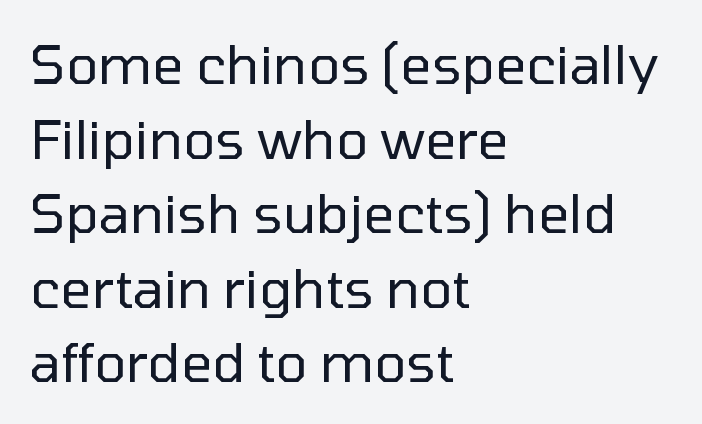
Caption: standard tracking, unaltered. No italicization has been applied; the sample stays upright. Casual observation: everything's shoved over to the left. Each stroke keeps to a modest, everyday thickness or less.
